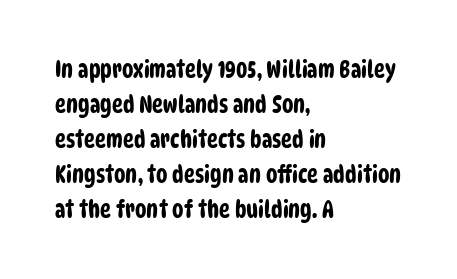
Line starts are locked; line ends wander. Summary of vertical rhythm: regular, with standard interline spacing. What stands out about the letter spacing? Nothing — it is the standard amount. Each row of text sits above clean, open space.
